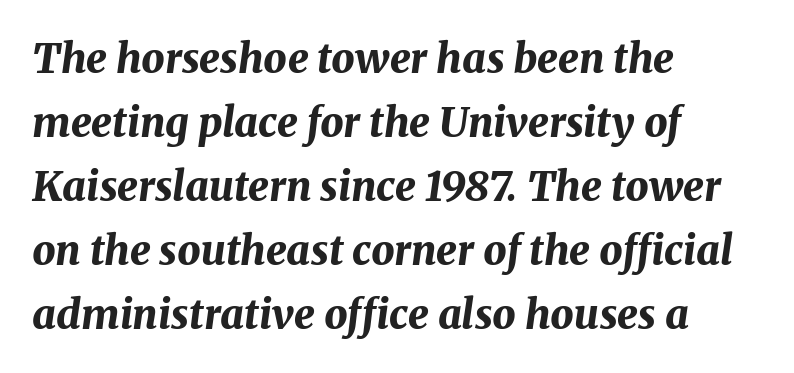
{"italic": "yes", "lean": "right", "slant_degrees": 8, "bold": "yes", "weight": "bold", "width": "normal", "stroke_contrast": "medium", "x_height": "medium", "monospaced": "no", "underline": "no", "align": "left", "line_spacing": "normal", "line_spacing_ratio": 1.56, "letter_spacing": "normal", "letter_spacing_em": 0.0, "glyph_px": 41}
